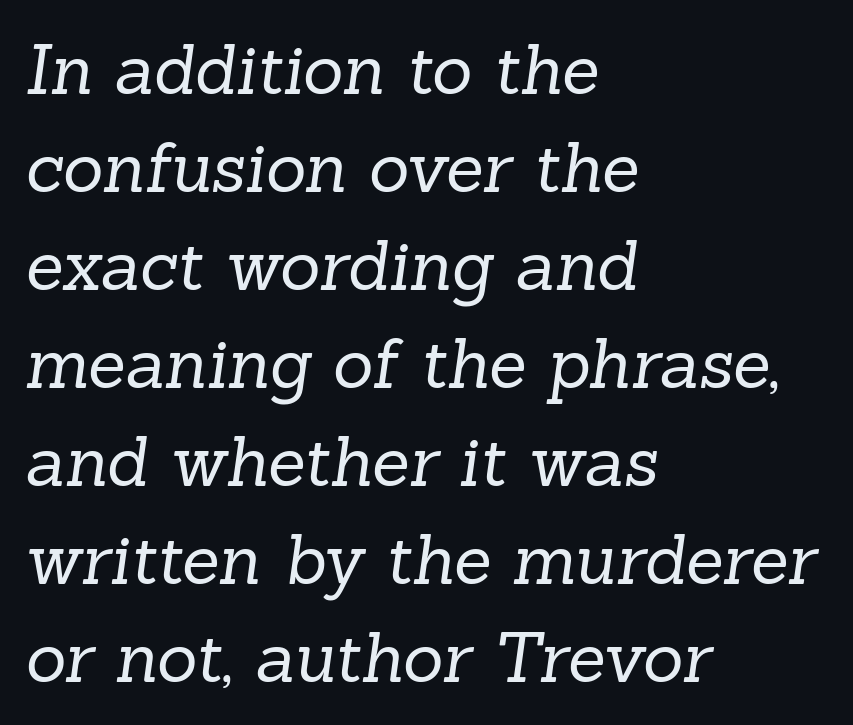
Q: Is the text bold? A: No.
Q: Is the typeface a serif or a sans-serif typeface? A: Serif.
Q: Is the text underlined? A: No.
Q: How is the paragraph aligned? A: Left-aligned.
Q: Is the spacing between letters normal or unusually wide? A: Normal.
Q: Is the spacing between lines tight, normal or loose? A: Normal.
Q: Width (condensed, normal, or wide)? A: Normal.
Q: Stroke contrast? A: Low.
Q: x-height? A: Medium.
Q: Monospaced? A: No.
